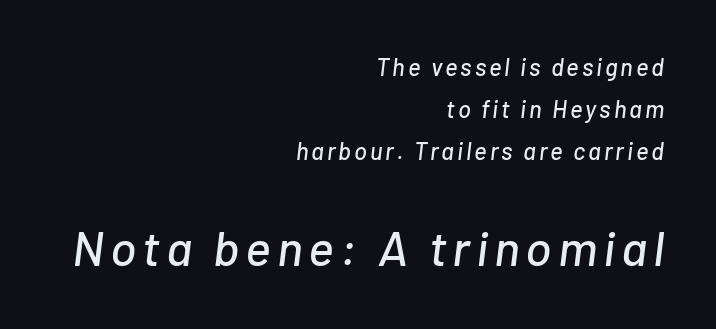
The image shows 49 px text type, italic (leaning right); set right-aligned, line spacing 1.75x, not underlined; the second (bottom) block is 2.04x larger; low stroke contrast and a medium x-height.
